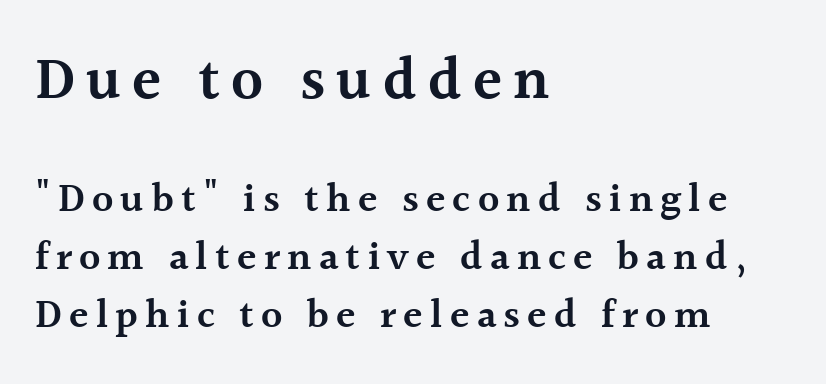
Q: Is the text bold? A: Semi-bold.
Q: Is the text italic (slanted)? A: No, it is upright.
Q: Is the typeface a serif or a sans-serif typeface? A: Serif.
Q: Is the text underlined? A: No.
Q: How is the paragraph aligned? A: Left-aligned.
Q: Is the spacing between lines tight, normal or loose? A: Normal.
Q: Which block of text is set in a larger size, the first (top) or the second (bottom)? A: The first (top) one.
Q: Width (condensed, normal, or wide)? A: Normal.
Q: x-height? A: Medium.
Q: Monospaced? A: No.
